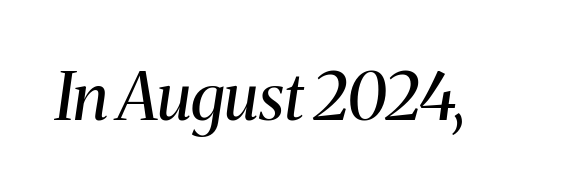
{"serif": "yes", "italic": "yes", "lean": "right", "slant_degrees": 8, "bold": "no", "weight": "regular", "width": "normal", "stroke_contrast": "medium", "x_height": "medium", "monospaced": "no", "underline": "no", "letter_spacing": "normal", "letter_spacing_em": 0.0, "glyph_px": 66}
